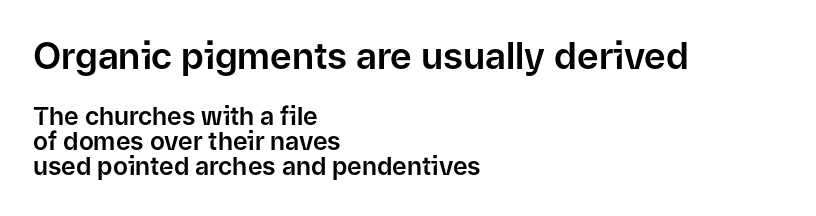
The image shows 37 px sans-serif type, upright; set left-aligned, tight line spacing (1.01x), normal letter spacing, not underlined; the first (top) block is 1.48x larger; low stroke contrast and a medium x-height.
